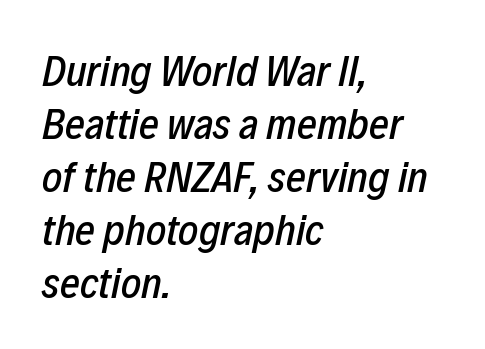
The image shows 43 px condensed type, italic (leaning right); set left-aligned, line spacing 1.23x, normal letter spacing, not underlined; low stroke contrast and a medium x-height.
